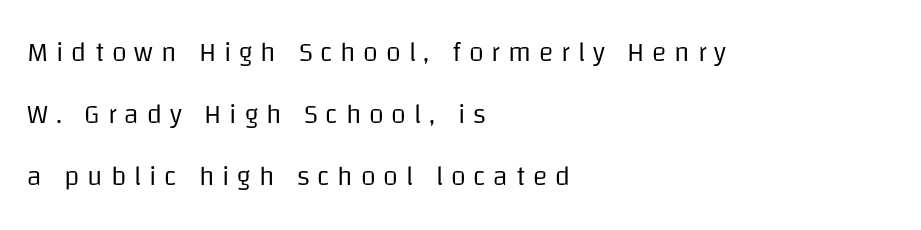
Q: Is the text bold? A: No.
Q: Is the text italic (slanted)? A: No, it is upright.
Q: Is the text underlined? A: No.
Q: How is the paragraph aligned? A: Left-aligned.
Q: Is the spacing between letters normal or unusually wide? A: Unusually wide.
Q: Is the spacing between lines tight, normal or loose? A: Loose.
